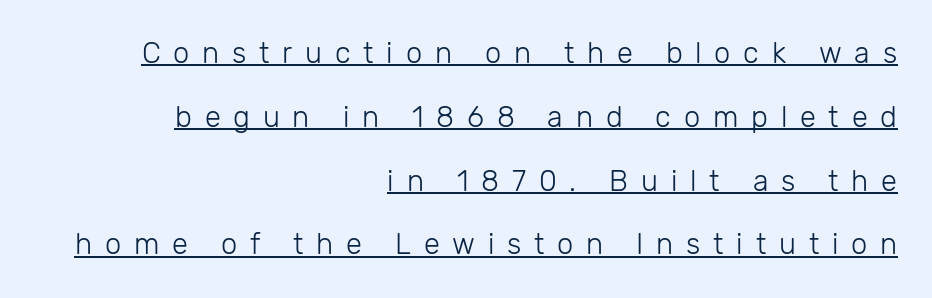
Q: Is the text bold? A: No.
Q: Is the text italic (slanted)? A: No, it is upright.
Q: Is the typeface a serif or a sans-serif typeface? A: Sans-serif.
Q: Is the text underlined? A: Yes.
Q: How is the paragraph aligned? A: Right-aligned.
Q: Is the spacing between letters normal or unusually wide? A: Unusually wide.
Q: Is the spacing between lines tight, normal or loose? A: Loose.
Q: Width (condensed, normal, or wide)? A: Normal.
Q: Stroke contrast? A: Low.
Q: x-height? A: Medium.
Q: Monospaced? A: No.
